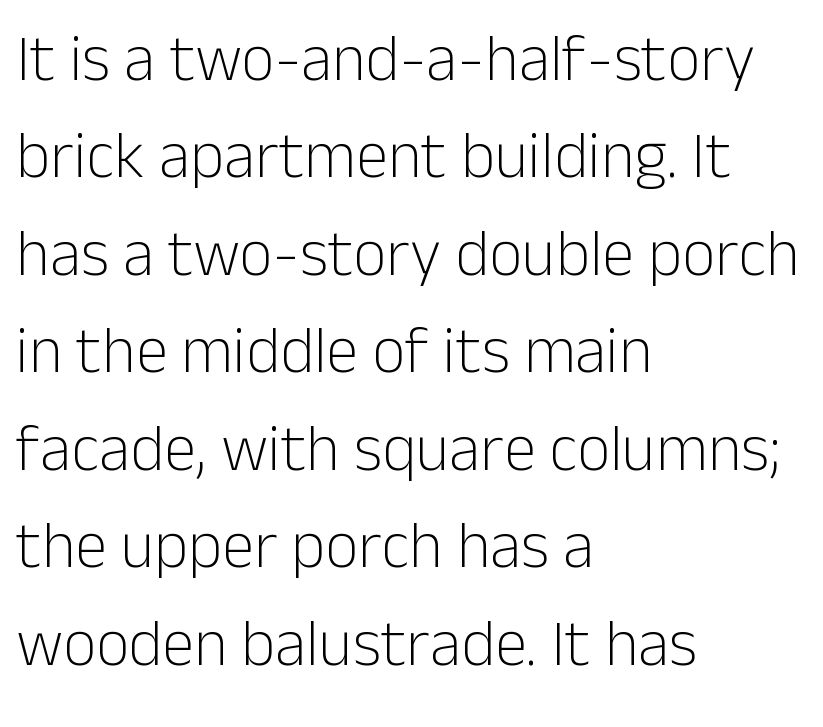
The face used here is proportionally spaced, like ordinary book or web type. Unmarked baselines from the first word to the last. Typeset ragged right — the left edge is the straight one. I'd call this a sans setting — the letters go barefoot. Weight: in the light-to-regular range. If you measured baseline to baseline, you'd find a middling distance.
